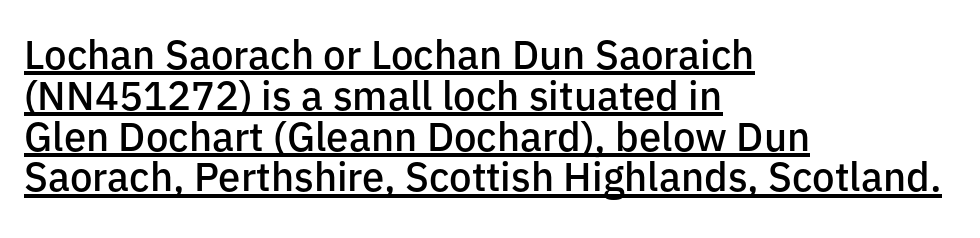
Q: Is the text bold? A: Semi-bold.
Q: Is the text italic (slanted)? A: No, it is upright.
Q: Is the typeface a serif or a sans-serif typeface? A: Sans-serif.
Q: Is the text underlined? A: Yes.
Q: How is the paragraph aligned? A: Left-aligned.
Q: Is the spacing between letters normal or unusually wide? A: Normal.
Q: Is the spacing between lines tight, normal or loose? A: Tight.
Q: Width (condensed, normal, or wide)? A: Normal.
Q: Stroke contrast? A: Low.
Q: x-height? A: Medium.
Q: Monospaced? A: No.
